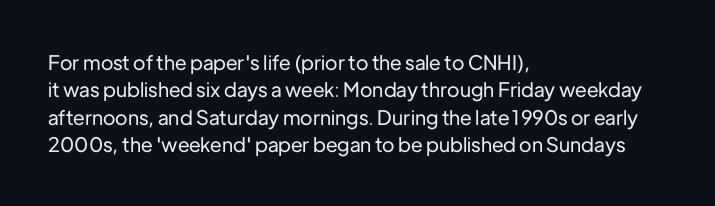
{"italic": "no", "underline": "no", "align": "left", "line_spacing": "normal", "line_spacing_ratio": 1.37, "letter_spacing": "normal", "letter_spacing_em": 0.0, "glyph_px": 20}
